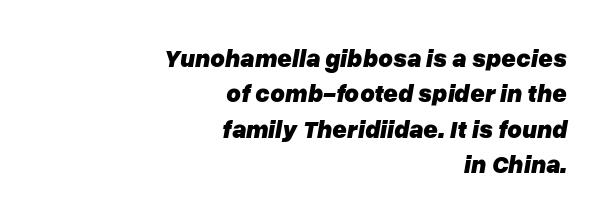
Q: Is the text bold? A: Yes.
Q: Is the text italic (slanted)? A: Yes, it leans right by about 10 degrees.
Q: Is the text underlined? A: No.
Q: How is the paragraph aligned? A: Right-aligned.
Q: Is the spacing between letters normal or unusually wide? A: Normal.
Q: Is the spacing between lines tight, normal or loose? A: Normal.
